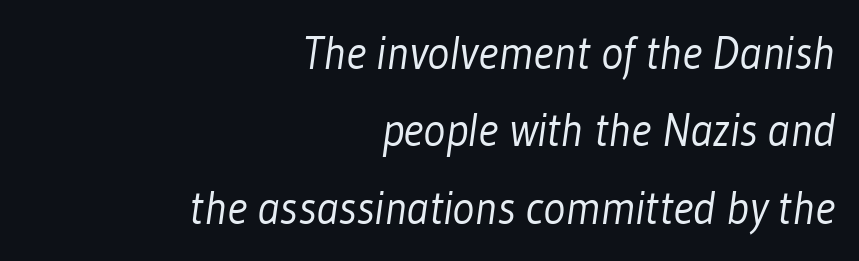
If you measured baseline to baseline, you'd find a middling distance. The font is comparable to plain body text, perhaps lighter. Letter spacing: default. To sum up the face: it is a sans, with no serifs. Honestly, there is no underline to notice here at all. Visually the block forms a straight wall on the right and a jagged coastline on the left.
